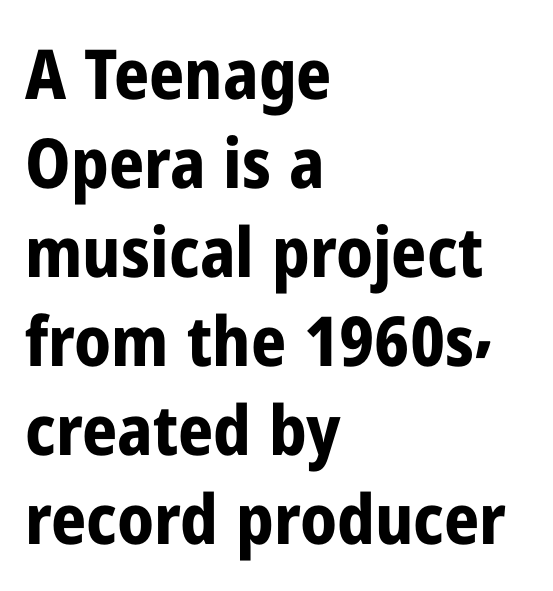
Type style note: lacks serifs. The space beneath each line is pristine and unruled. The typesetter chose a ragged-right arrangement here. The letters stand upright; this is a roman face.
